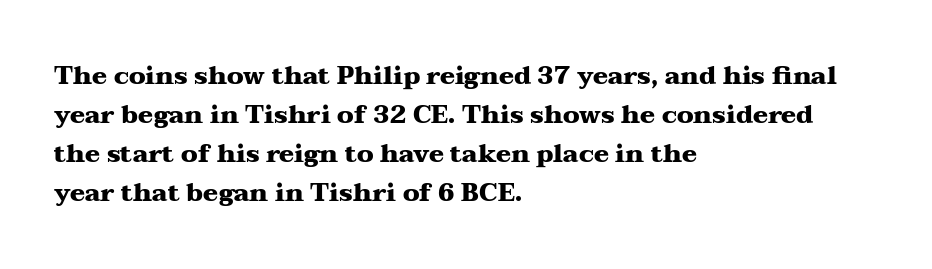
Q: Is the text bold? A: Yes.
Q: Is the text italic (slanted)? A: No, it is upright.
Q: Is the text underlined? A: No.
Q: How is the paragraph aligned? A: Left-aligned.
Q: Is the spacing between letters normal or unusually wide? A: Normal.
Q: Is the spacing between lines tight, normal or loose? A: Normal.
